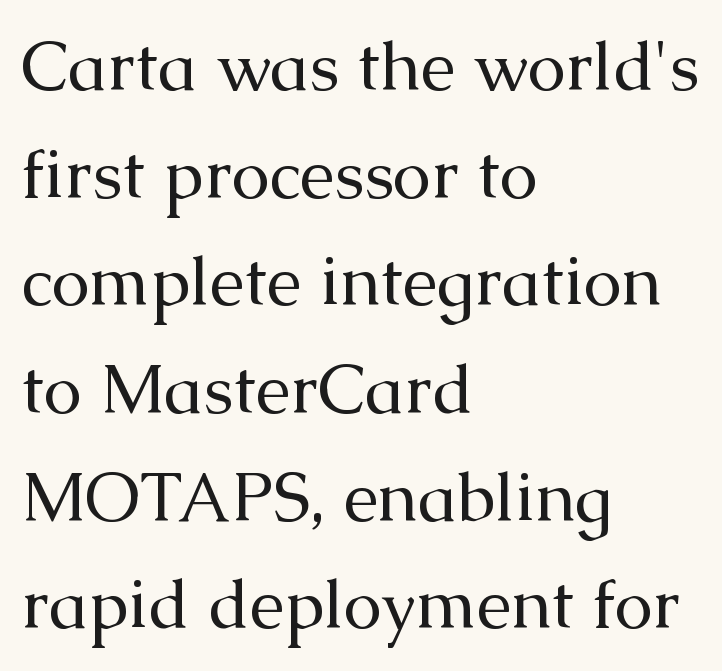
{"serif": "yes", "italic": "no", "bold": "no", "weight": "regular", "width": "normal", "stroke_contrast": "medium", "x_height": "medium", "monospaced": "no", "underline": "no", "align": "left", "line_spacing": "normal", "line_spacing_ratio": 1.56, "letter_spacing": "normal", "letter_spacing_em": 0.0, "glyph_px": 69}
